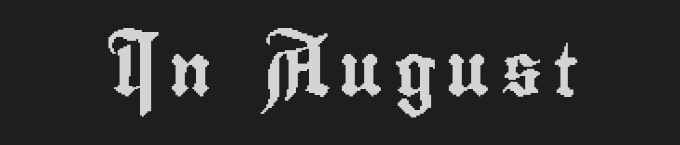
Proportional: the letters do not fall into vertical columns. Between one letter and the next there's a generous, obvious gap. Visually the block forms a symmetrical silhouette, jagged on both flanks. Classification — sans serif.
